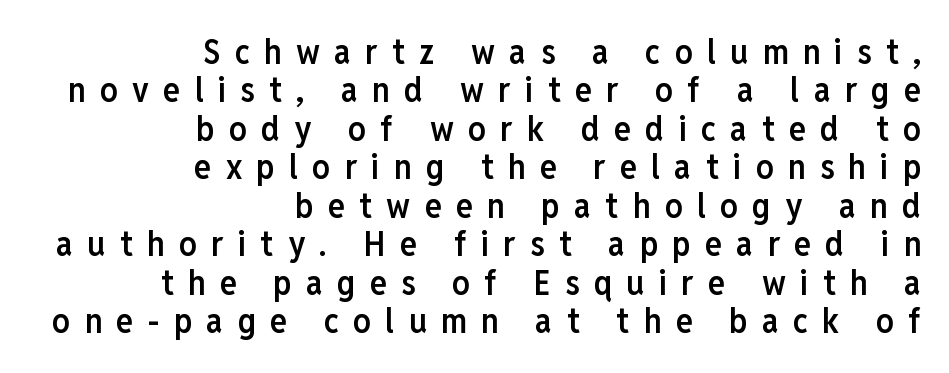
Q: Is the text bold? A: Semi-bold.
Q: Is the text italic (slanted)? A: No, it is upright.
Q: Is the typeface a serif or a sans-serif typeface? A: Sans-serif.
Q: Is the text underlined? A: No.
Q: How is the paragraph aligned? A: Right-aligned.
Q: Is the spacing between letters normal or unusually wide? A: Unusually wide.
Q: Is the spacing between lines tight, normal or loose? A: Tight.
Q: Width (condensed, normal, or wide)? A: Condensed.
Q: Stroke contrast? A: Low.
Q: x-height? A: Medium.
Q: Monospaced? A: No.
